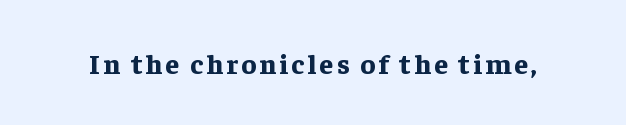
The image shows 28 px bold serif type, upright; set not underlined; low stroke contrast and a medium x-height.
